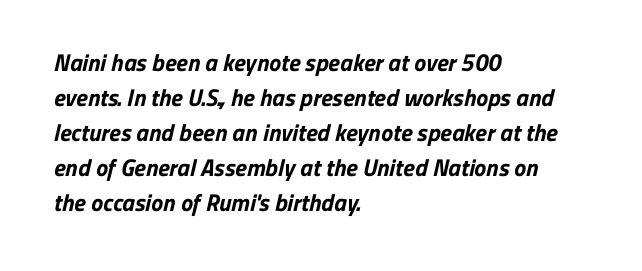
The image shows 24 px bold type; set left-aligned, normal line spacing (1.46x), normal letter spacing, not underlined.
